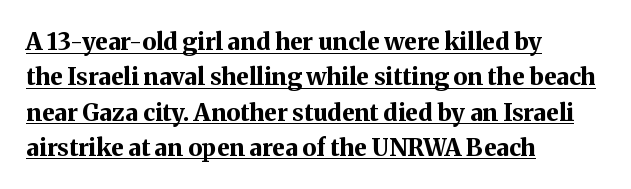
Beneath each row of characters lies a ruled line. The line-height multiplier appears to be the usual default. Thick stems and heavy bowls — unmistakably bold. The font's upright variant was chosen for this text.
